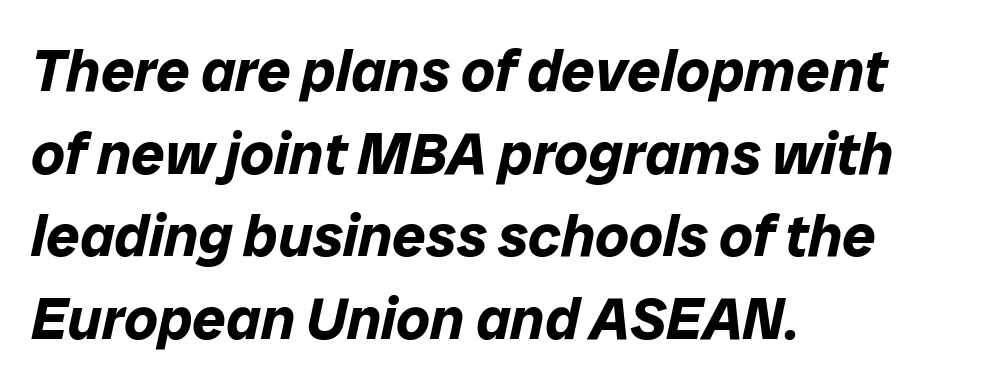
Q: Is the text bold? A: Yes.
Q: Is the text italic (slanted)? A: Yes, it leans right by about 12 degrees.
Q: Is the text underlined? A: No.
Q: How is the paragraph aligned? A: Left-aligned.
Q: Is the spacing between letters normal or unusually wide? A: Normal.
Q: Is the spacing between lines tight, normal or loose? A: Normal.
Q: Width (condensed, normal, or wide)? A: Normal.
Q: Stroke contrast? A: Low.
Q: x-height? A: Medium.
Q: Monospaced? A: No.
